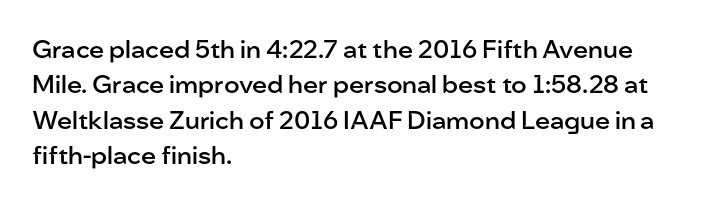
Every letter is mildly thick-stroked: semibold rather than bold. The passage is arranged the way most books set body copy — flush left. The axis of the letterforms is exactly vertical. The rendering uses a moderate line-height, typical for paragraphs.
